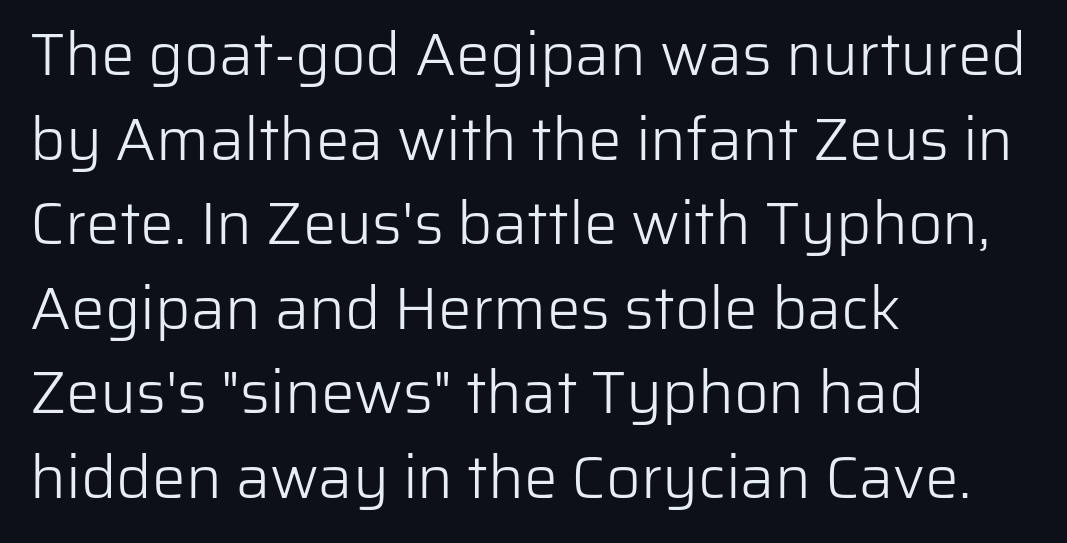
Q: Is the text bold? A: No.
Q: Is the text italic (slanted)? A: No, it is upright.
Q: Is the typeface a serif or a sans-serif typeface? A: Sans-serif.
Q: Is the text underlined? A: No.
Q: How is the paragraph aligned? A: Left-aligned.
Q: Is the spacing between letters normal or unusually wide? A: Normal.
Q: Is the spacing between lines tight, normal or loose? A: Normal.
Q: Width (condensed, normal, or wide)? A: Normal.
Q: Stroke contrast? A: Low.
Q: x-height? A: Medium.
Q: Monospaced? A: No.
